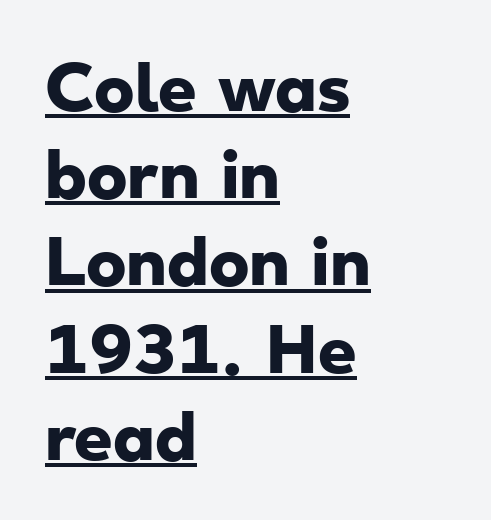
Glyph-to-glyph distance matches everyday printed text. Is the block centered? No — it sits flush against the left margin. Heft: maximum for text — a bold. The letters advance in unequal steps, a hallmark of proportional type.
